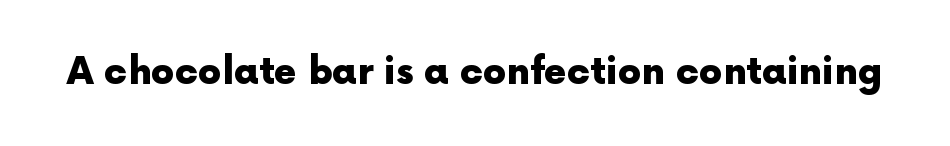
Q: Is the text bold? A: Yes.
Q: Is the text italic (slanted)? A: No, it is upright.
Q: Is the typeface a serif or a sans-serif typeface? A: Sans-serif.
Q: Is the text underlined? A: No.
Q: Is the spacing between letters normal or unusually wide? A: Normal.
Q: Width (condensed, normal, or wide)? A: Normal.
Q: x-height? A: Medium.
Q: Monospaced? A: No.
